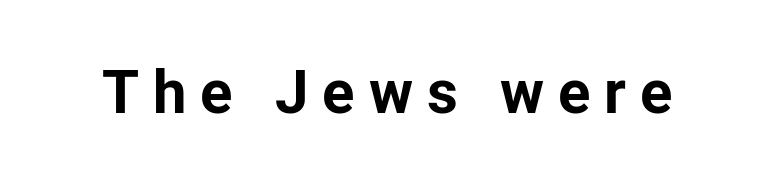
The image shows 60 px bold sans-serif type, upright; set unusually wide letter spacing (+0.23 em), not underlined; low stroke contrast and a medium x-height.
